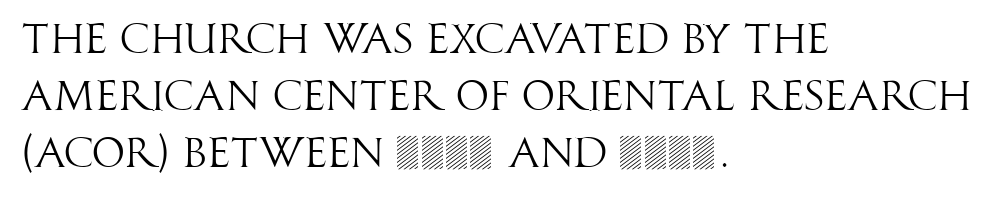
The image shows 42 px light, condensed sans-serif type, upright; set left-aligned, normal line spacing (1.36x), normal letter spacing, not underlined; high stroke contrast and a large x-height.
